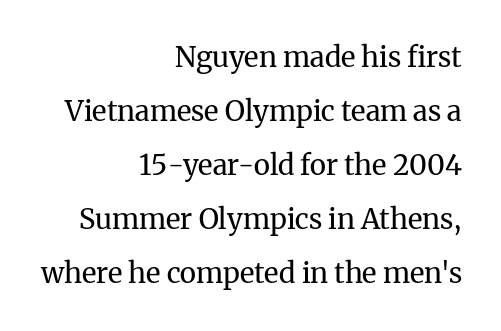
Q: Is the text bold? A: No.
Q: Is the text italic (slanted)? A: No, it is upright.
Q: Is the typeface a serif or a sans-serif typeface? A: Serif.
Q: Is the text underlined? A: No.
Q: How is the paragraph aligned? A: Right-aligned.
Q: Is the spacing between letters normal or unusually wide? A: Normal.
Q: Is the spacing between lines tight, normal or loose? A: Loose.
Q: Width (condensed, normal, or wide)? A: Normal.
Q: Stroke contrast? A: Medium.
Q: x-height? A: Medium.
Q: Monospaced? A: No.
